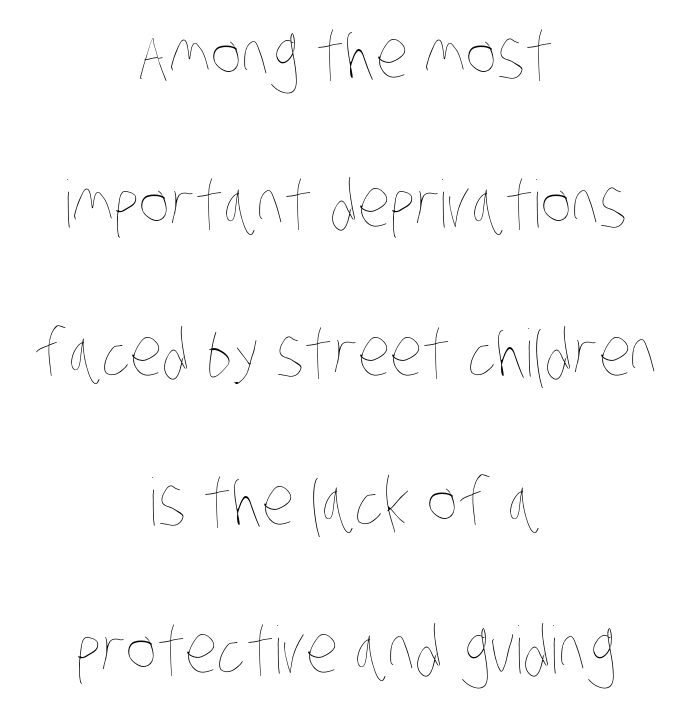
The image shows 65 px thin, condensed type; set centered, loose line spacing (2.29x), normal letter spacing, not underlined; low stroke contrast and a large x-height.
